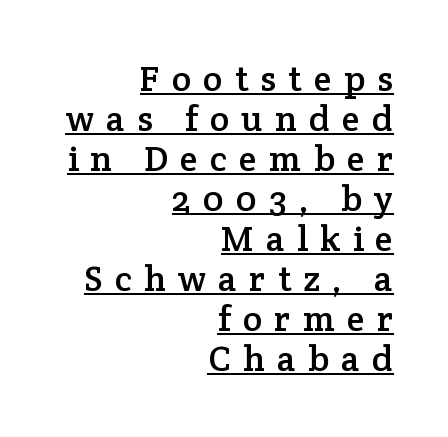
Q: Is the text italic (slanted)? A: No, it is upright.
Q: Is the typeface a serif or a sans-serif typeface? A: Serif.
Q: Is the text underlined? A: Yes.
Q: How is the paragraph aligned? A: Right-aligned.
Q: Is the spacing between letters normal or unusually wide? A: Unusually wide.
Q: Is the spacing between lines tight, normal or loose? A: Tight.
Q: Width (condensed, normal, or wide)? A: Normal.
Q: Stroke contrast? A: Low.
Q: x-height? A: Medium.
Q: Monospaced? A: No.
